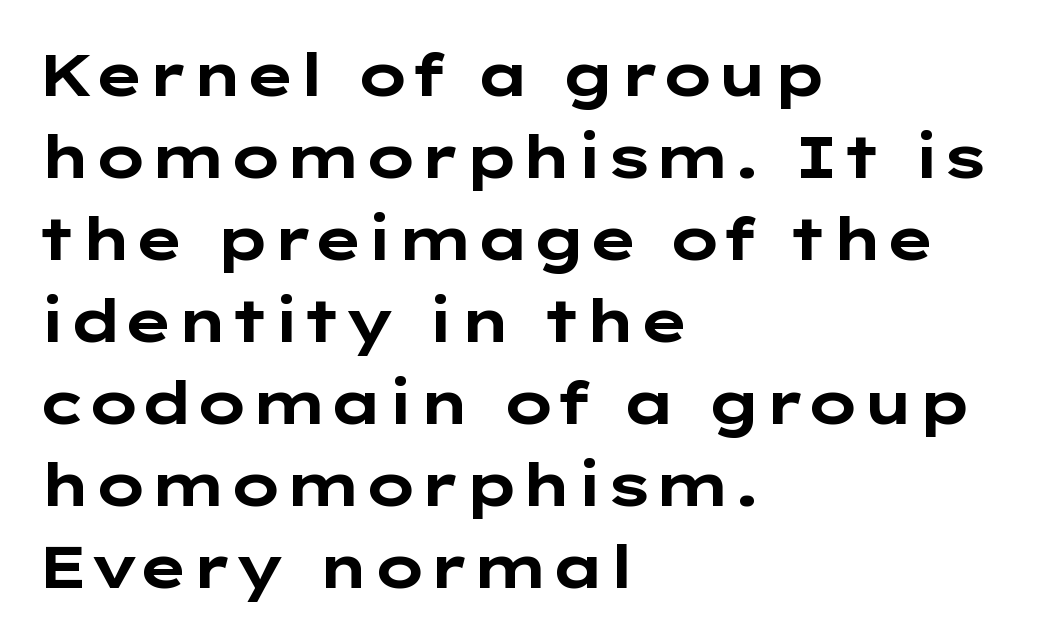
Q: Is the text bold? A: Yes.
Q: Is the text italic (slanted)? A: No, it is upright.
Q: Is the typeface a serif or a sans-serif typeface? A: Sans-serif.
Q: Is the text underlined? A: No.
Q: How is the paragraph aligned? A: Left-aligned.
Q: Is the spacing between letters normal or unusually wide? A: Normal.
Q: Is the spacing between lines tight, normal or loose? A: Normal.
Q: Width (condensed, normal, or wide)? A: Wide.
Q: Stroke contrast? A: Low.
Q: x-height? A: Medium.
Q: Monospaced? A: No.
